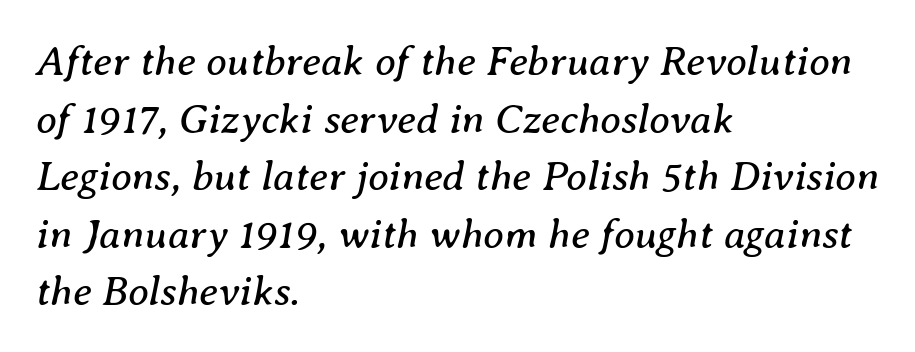
Q: Is the text bold? A: No.
Q: Is the text italic (slanted)? A: Yes, it leans right by about 8 degrees.
Q: Is the typeface a serif or a sans-serif typeface? A: Serif.
Q: Is the text underlined? A: No.
Q: How is the paragraph aligned? A: Left-aligned.
Q: Is the spacing between letters normal or unusually wide? A: Normal.
Q: Is the spacing between lines tight, normal or loose? A: Normal.
Q: Width (condensed, normal, or wide)? A: Normal.
Q: Stroke contrast? A: Medium.
Q: x-height? A: Medium.
Q: Monospaced? A: No.
